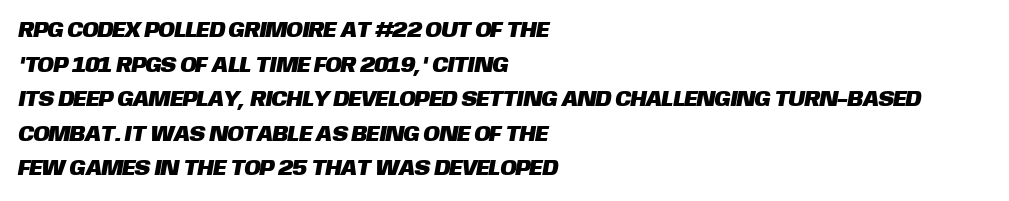
Q: Is the text underlined? A: No.
Q: How is the paragraph aligned? A: Left-aligned.
Q: Is the spacing between letters normal or unusually wide? A: Normal.
Q: Is the spacing between lines tight, normal or loose? A: Normal.
